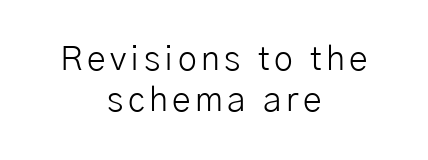
{"serif": "no", "italic": "no", "bold": "no", "weight": "light", "width": "normal", "stroke_contrast": "low", "x_height": "medium", "monospaced": "no", "underline": "no", "align": "center", "line_spacing_ratio": 1.2, "glyph_px": 34}
